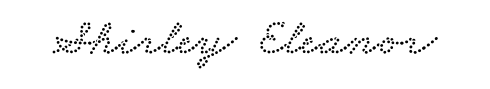
Q: Is the typeface a serif or a sans-serif typeface? A: Serif.
Q: Is the text underlined? A: No.
Q: Is the spacing between letters normal or unusually wide? A: Normal.
Q: Width (condensed, normal, or wide)? A: Wide.
Q: Stroke contrast? A: Low.
Q: x-height? A: Small.
Q: Monospaced? A: No.
